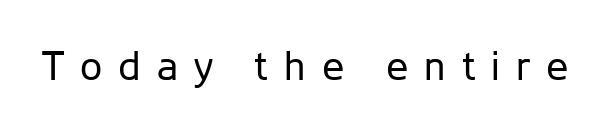
The image shows 40 px regular-weight sans-serif type, upright; set unusually wide letter spacing (+0.4 em), not underlined; low stroke contrast and a medium x-height.
